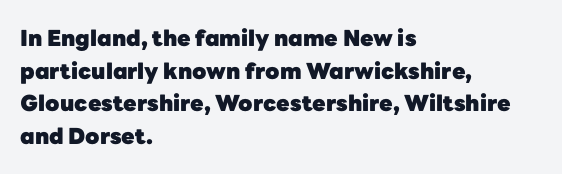
Q: Is the text bold? A: Yes.
Q: Is the text italic (slanted)? A: No, it is upright.
Q: Is the text underlined? A: No.
Q: How is the paragraph aligned? A: Left-aligned.
Q: Is the spacing between letters normal or unusually wide? A: Normal.
Q: Is the spacing between lines tight, normal or loose? A: Normal.
